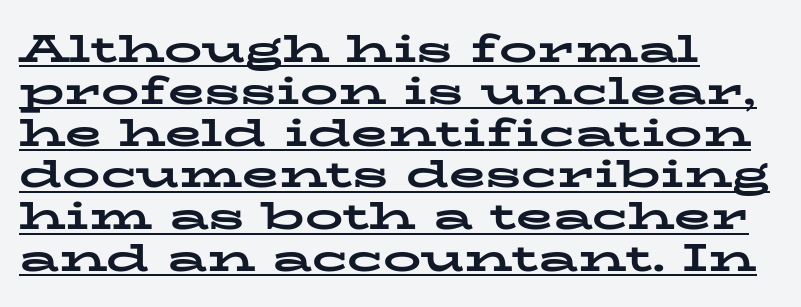
The image shows 38 px bold, wide serif type, upright; set left-aligned, tight line spacing (1.1x), normal letter spacing, underlined; low stroke contrast and a medium x-height.
